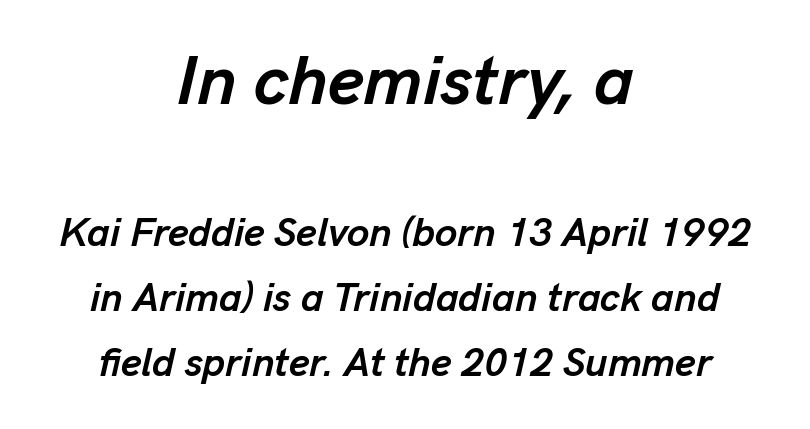
{"italic": "yes", "lean": "right", "slant_degrees": 13, "bold": "yes", "weight": "semibold", "width": "normal", "stroke_contrast": "low", "x_height": "medium", "monospaced": "no", "underline": "no", "align": "center", "line_spacing": "normal", "line_spacing_ratio": 1.62, "letter_spacing": "normal", "letter_spacing_em": 0.0, "larger_block": "first", "size_ratio": 1.75, "glyph_px": 70}
